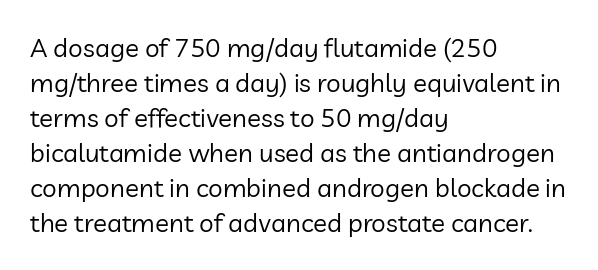
The image shows 26 px text type, upright; set left-aligned, normal line spacing (1.35x), normal letter spacing, not underlined.
